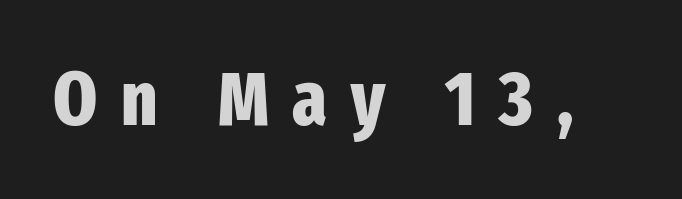
The gap between lines stays unmarked. Examine the stroke ends and you'll find no serifs. The face used here is rendered with a markedly widened letterfit. A typesetter would call this proportional, since set widths differ per character.
